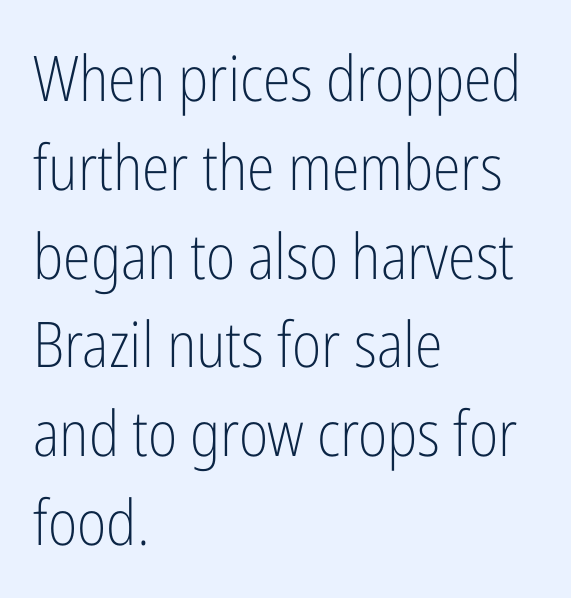
{"serif": "no", "italic": "no", "bold": "no", "weight": "light", "width": "condensed", "stroke_contrast": "low", "x_height": "medium", "monospaced": "no", "underline": "no", "align": "left", "line_spacing": "normal", "line_spacing_ratio": 1.41, "letter_spacing": "normal", "letter_spacing_em": 0.0, "glyph_px": 63}
